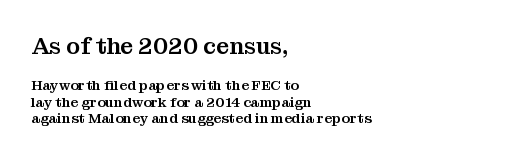
{"italic": "no", "underline": "no", "align": "left", "line_spacing_ratio": 1.17, "letter_spacing": "normal", "letter_spacing_em": 0.0, "larger_block": "first", "size_ratio": 1.64, "glyph_px": 23}
